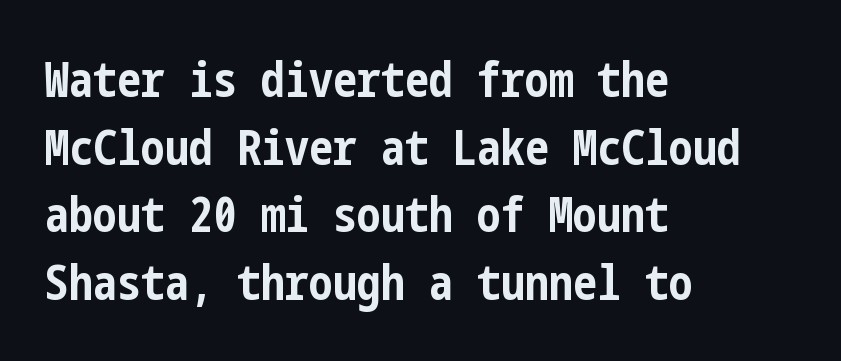
{"serif": "no", "italic": "no", "bold": "yes", "weight": "bold", "width": "condensed", "stroke_contrast": "low", "x_height": "medium", "underline": "no", "align": "left", "line_spacing": "normal", "line_spacing_ratio": 1.41, "letter_spacing": "normal", "letter_spacing_em": 0.0, "glyph_px": 48}
